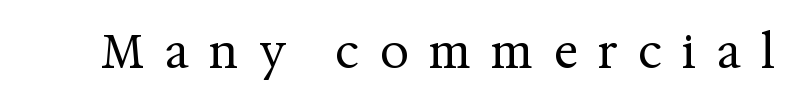
Character widths vary here, with narrow letters taking less room than wide ones. These lines have a slow, spaced-out rhythm from letter to letter. Unmarked baselines from the first word to the last. Letterform terminals end in serifs throughout the passage.
